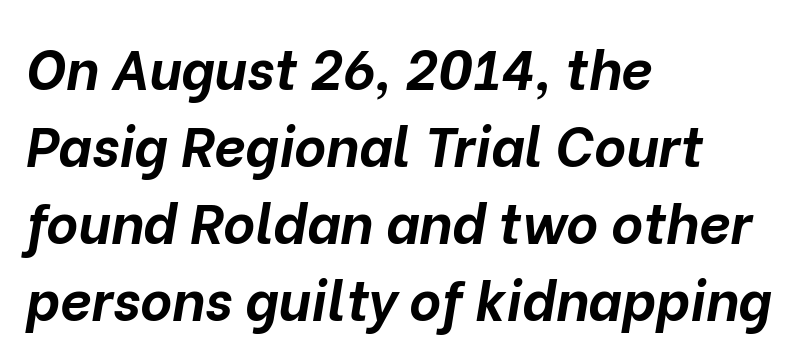
{"italic": "yes", "lean": "right", "slant_degrees": 10, "bold": "yes", "weight": "bold", "width": "normal", "stroke_contrast": "low", "x_height": "medium", "monospaced": "no", "underline": "no", "align": "left", "line_spacing": "normal", "line_spacing_ratio": 1.4, "letter_spacing": "normal", "letter_spacing_em": 0.0, "glyph_px": 55}
